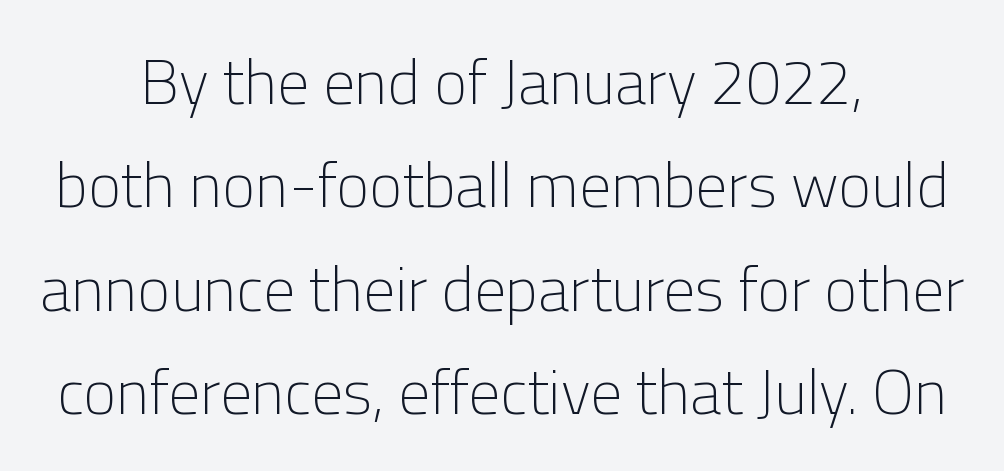
{"serif": "no", "italic": "no", "bold": "no", "weight": "light", "width": "normal", "stroke_contrast": "low", "x_height": "medium", "monospaced": "no", "underline": "no", "align": "center", "line_spacing": "normal", "line_spacing_ratio": 1.64, "letter_spacing": "normal", "letter_spacing_em": 0.0, "glyph_px": 63}
